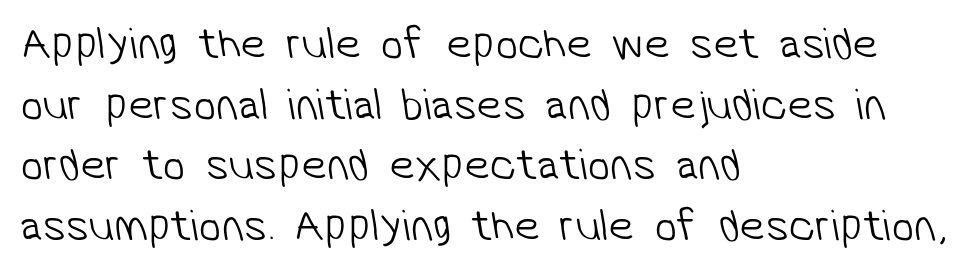
Q: Is the text bold? A: No.
Q: Is the typeface a serif or a sans-serif typeface? A: Sans-serif.
Q: Is the text underlined? A: No.
Q: How is the paragraph aligned? A: Left-aligned.
Q: Is the spacing between letters normal or unusually wide? A: Normal.
Q: Is the spacing between lines tight, normal or loose? A: Normal.
Q: Width (condensed, normal, or wide)? A: Normal.
Q: Stroke contrast? A: Low.
Q: x-height? A: Medium.
Q: Monospaced? A: No.
